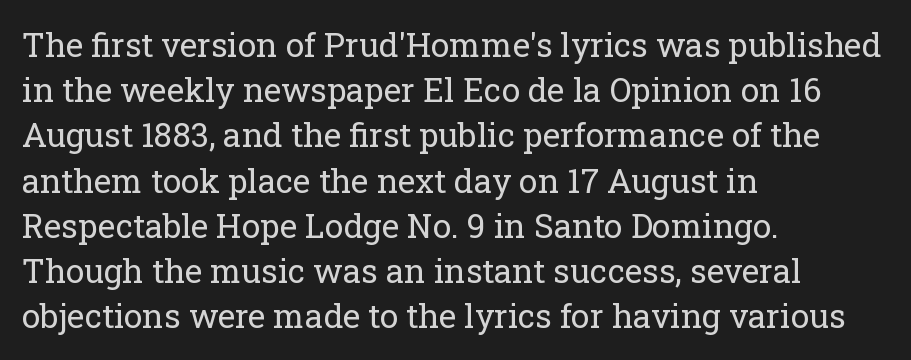
{"serif": "yes", "italic": "no", "bold": "no", "weight": "regular", "width": "normal", "stroke_contrast": "low", "x_height": "medium", "monospaced": "no", "underline": "no", "align": "left", "line_spacing": "normal", "line_spacing_ratio": 1.37, "letter_spacing": "normal", "letter_spacing_em": 0.0, "glyph_px": 33}
